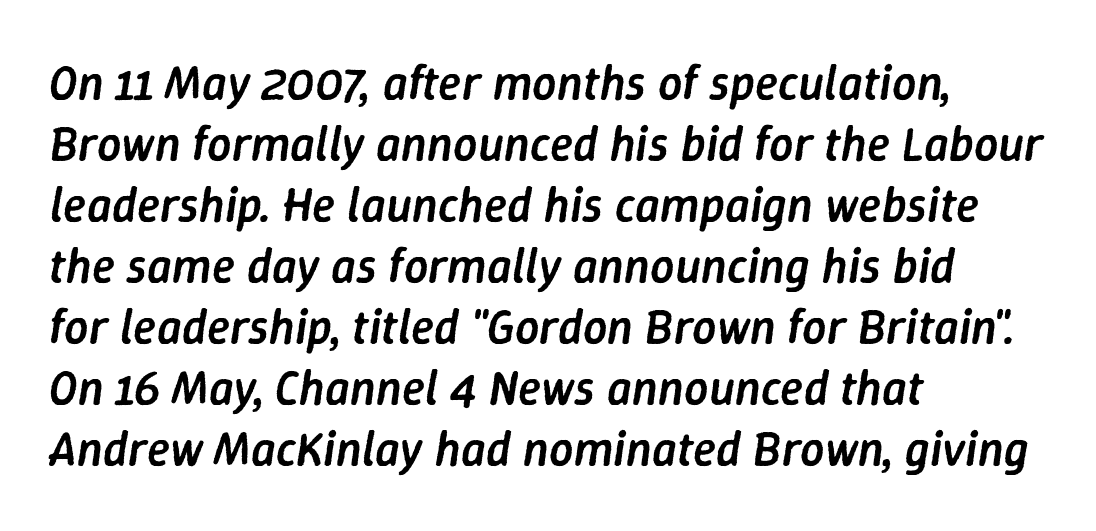
The image shows 48 px semibold type, italic (leaning right); set left-aligned, normal line spacing (1.27x), normal letter spacing, not underlined; low stroke contrast and a medium x-height.
